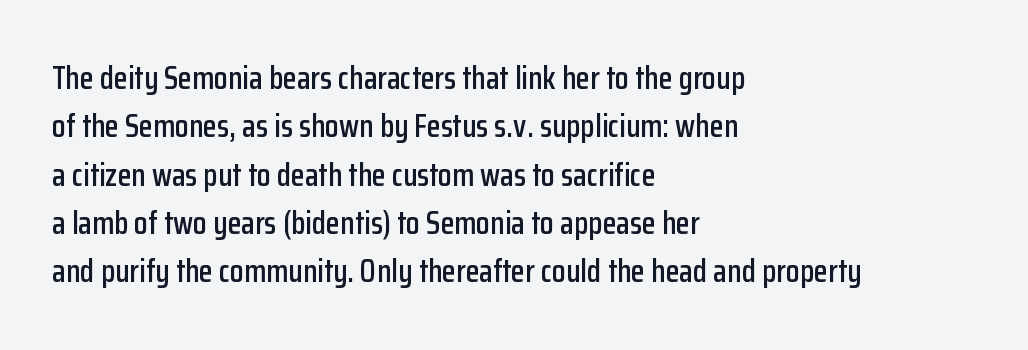
The letters stand straight up with perfectly vertical stems. The font family rendered here belongs to the sans-serif group. A typesetter would call this leading conventional body-copy spacing. Is the block centered? No — it sits flush against the left margin. You could not count columns in this text — the font is proportionally spaced.
